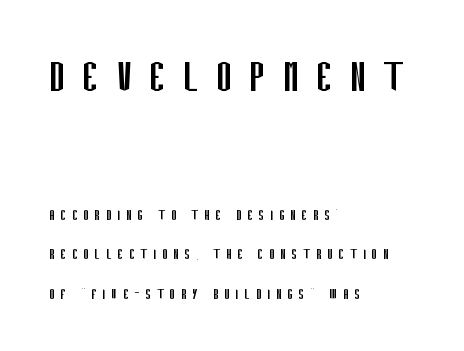
{"serif": "no", "italic": "no", "bold": "no", "weight": "regular", "width": "condensed", "stroke_contrast": "low", "x_height": "large", "monospaced": "no", "underline": "no", "align": "left", "line_spacing": "loose", "line_spacing_ratio": 2.32, "letter_spacing": "wide", "letter_spacing_em": 0.33, "larger_block": "first", "size_ratio": 2.94, "glyph_px": 50}
